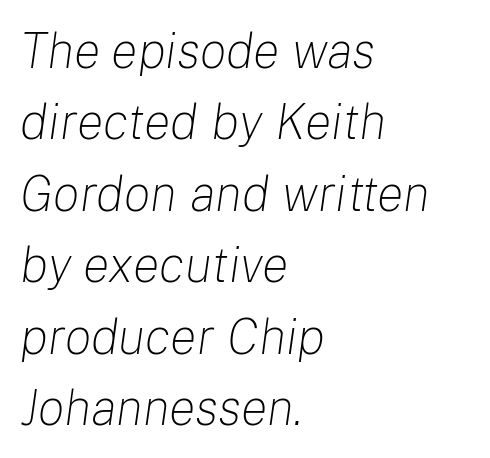
Evenly set lines give the paragraph a standard silhouette. Each row of text sits above clean, open space. Leftover space on each line is placed entirely after the last word. Style check: oblique. This sample has the flowing, uneven cadence of proportional lettering. Each word holds together tightly as a unit, with standard inter-letter gaps.
